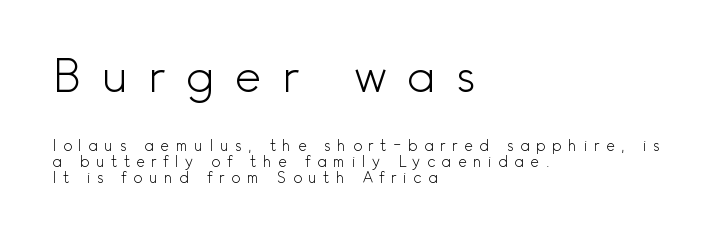
Glance below the letters and you will spot only blank space. No feet cap the strokes, marking this as sans-serif type. Which margin do the lines hug? The left one — the right edge is uneven. These lines are rendered in a variable-pitch font. If you drew a line through each stem, it would be perfectly vertical. Loose tracking; the words dissolve into strings of separated letters.
